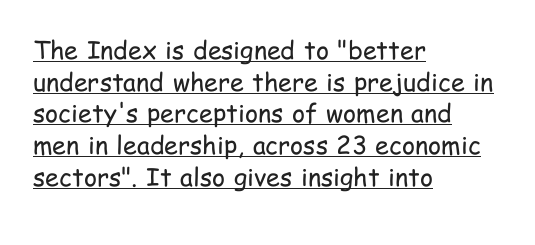
Q: Is the text bold? A: No.
Q: Is the text italic (slanted)? A: No, it is upright.
Q: Is the text underlined? A: Yes.
Q: How is the paragraph aligned? A: Left-aligned.
Q: Is the spacing between letters normal or unusually wide? A: Normal.
Q: Is the spacing between lines tight, normal or loose? A: Normal.
